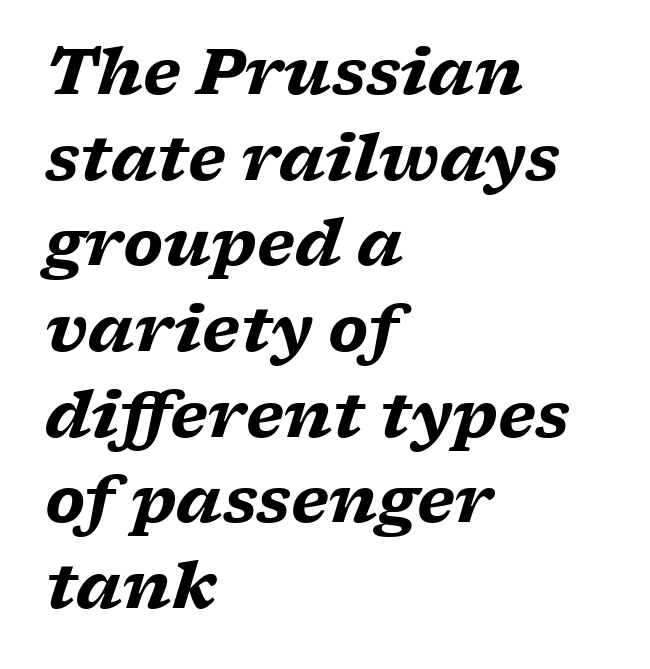
The image shows 63 px heavy, wide serif type, italic (leaning right); set left-aligned, normal line spacing (1.36x), normal letter spacing, not underlined; low stroke contrast and a medium x-height.
